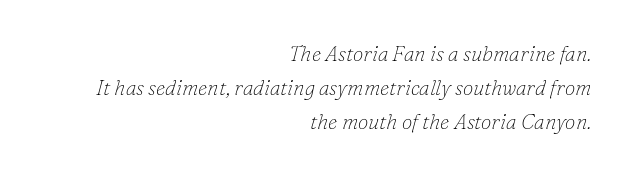
{"italic": "yes", "lean": "right", "slant_degrees": 16, "bold": "no", "underline": "no", "align": "right", "line_spacing": "normal", "line_spacing_ratio": 1.61, "letter_spacing": "normal", "letter_spacing_em": 0.0, "glyph_px": 21}
